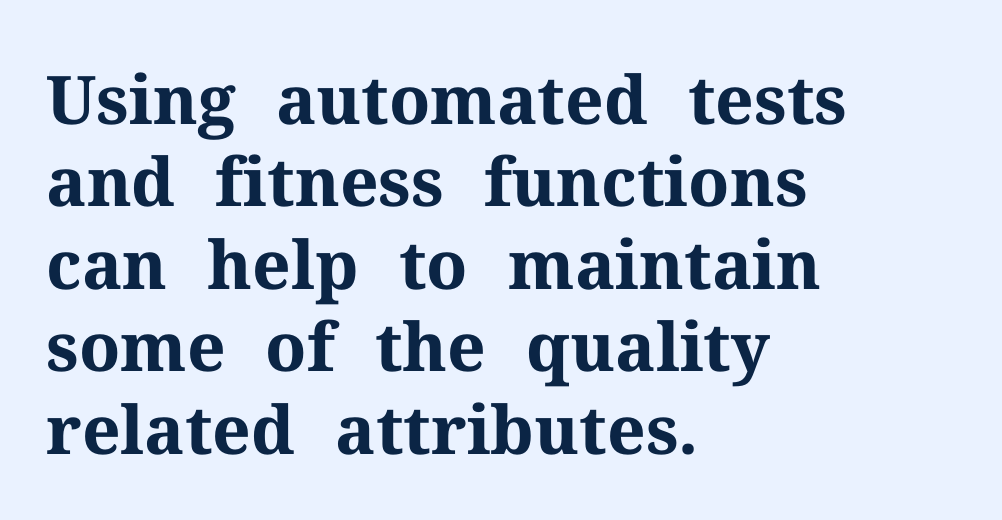
A full-strength bold gives these letters their thick strokes. Character widths vary here, with narrow letters taking less room than wide ones. The face used here is seriffed, in the tradition of book romans. Notice how the stems are strictly vertical — no italics here. Quick note: underline off. You could call the tracking neutral — neither tight nor loose.
